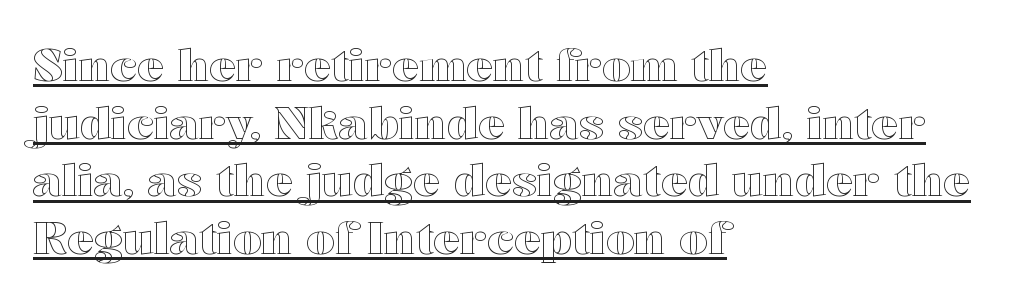
The setting favours the left margin, as ordinary paragraphs usually do. A continuous stroke trails under the words, as in a hyperlink. The face used here is rendered with its standard letterfit. If you measured baseline to baseline, you'd find a middling distance. Every character sits straight up, as roman type does. The letters advance in unequal steps, a hallmark of proportional type.
